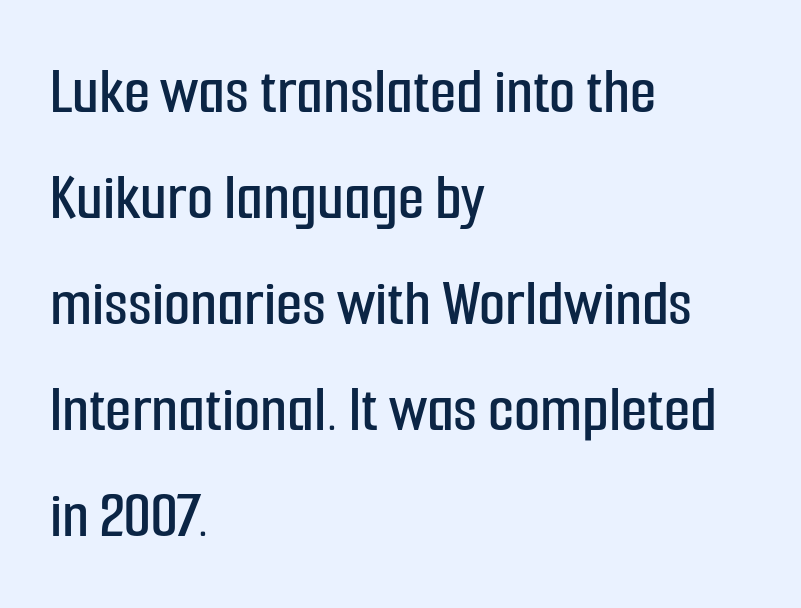
{"serif": "no", "italic": "no", "width": "condensed", "stroke_contrast": "low", "x_height": "medium", "monospaced": "no", "underline": "no", "align": "left", "line_spacing": "normal", "line_spacing_ratio": 1.56, "letter_spacing": "normal", "letter_spacing_em": 0.0, "glyph_px": 68}
